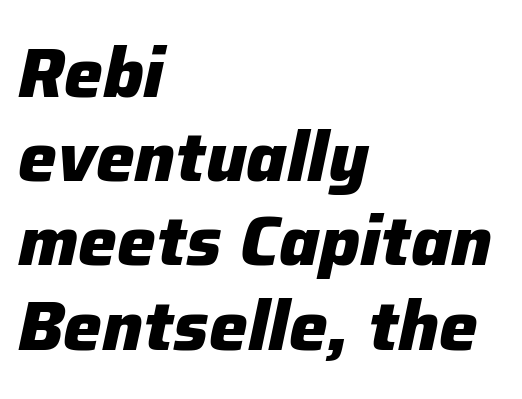
Which margin do the lines hug? The left one — the right edge is uneven. Character widths vary here, with narrow letters taking less room than wide ones. This is oblique type, the kind used for emphasis or titles. A typesetter would call this zero additional tracking.
